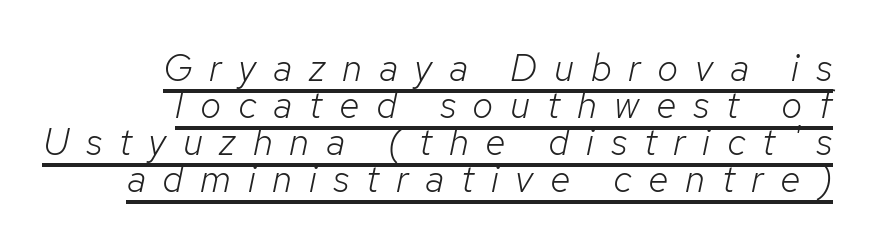
Line ends are locked; line starts wander. Display-style spreading of the glyphs; the letterfit is very open. Descenders here cross a horizontal rule under the line. The rendering uses natural spacing where letterforms have individual widths. The font sits on the lighter half of the weight spectrum, regular included. Interline gaps are noticeably narrow in this sample.
